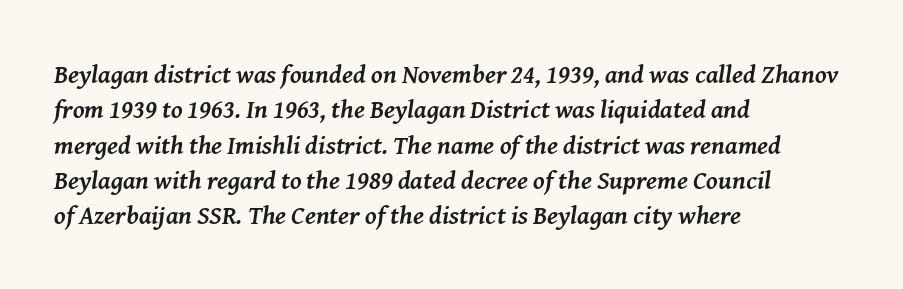
Q: Is the text bold? A: Yes.
Q: Is the text italic (slanted)? A: Yes, it leans right by about 8 degrees.
Q: Is the text underlined? A: No.
Q: How is the paragraph aligned? A: Left-aligned.
Q: Is the spacing between letters normal or unusually wide? A: Normal.
Q: Is the spacing between lines tight, normal or loose? A: Normal.
